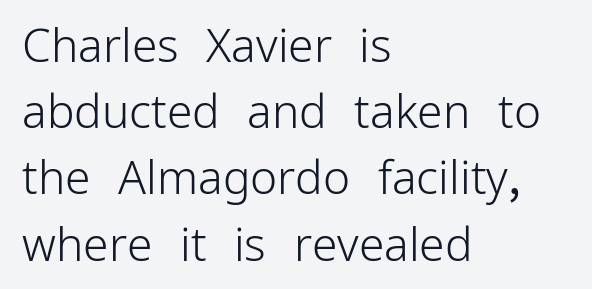
{"serif": "no", "italic": "no", "bold": "no", "weight": "light", "width": "normal", "stroke_contrast": "low", "x_height": "medium", "monospaced": "no", "underline": "no", "align": "left", "line_spacing": "normal", "line_spacing_ratio": 1.44, "letter_spacing": "normal", "letter_spacing_em": 0.0, "glyph_px": 46}
